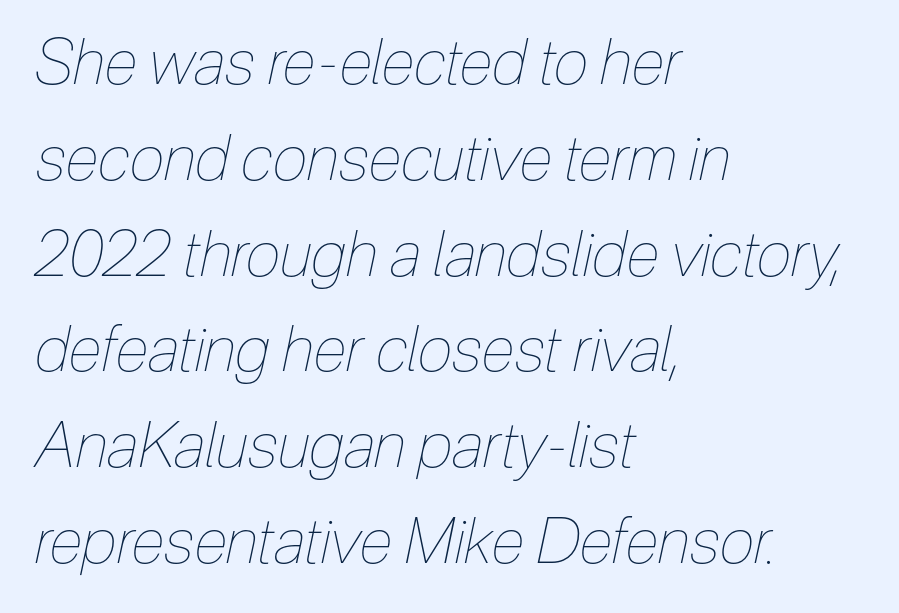
Q: Is the text bold? A: No.
Q: Is the text italic (slanted)? A: Yes, it leans right by about 12 degrees.
Q: Is the text underlined? A: No.
Q: How is the paragraph aligned? A: Left-aligned.
Q: Is the spacing between letters normal or unusually wide? A: Normal.
Q: Is the spacing between lines tight, normal or loose? A: Normal.
Q: Width (condensed, normal, or wide)? A: Condensed.
Q: Stroke contrast? A: Low.
Q: x-height? A: Medium.
Q: Monospaced? A: No.
